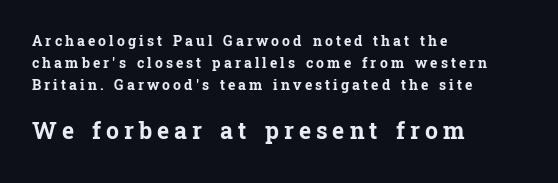
Q: Is the text bold? A: Yes.
Q: Is the text italic (slanted)? A: No, it is upright.
Q: Is the text underlined? A: No.
Q: How is the paragraph aligned? A: Left-aligned.
Q: Is the spacing between letters normal or unusually wide? A: Unusually wide.
Q: Is the spacing between lines tight, normal or loose? A: Normal.
Q: Which block of text is set in a larger size, the first (top) or the second (bottom)? A: The second (bottom) one.
